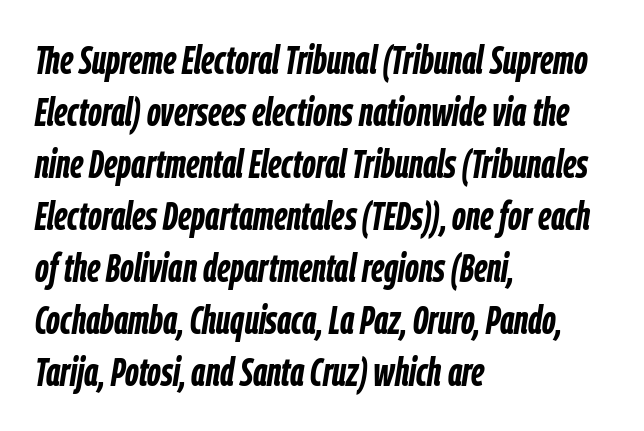
Q: Is the text bold? A: Yes.
Q: Is the text italic (slanted)? A: Yes, it leans right by about 9 degrees.
Q: Is the text underlined? A: No.
Q: How is the paragraph aligned? A: Left-aligned.
Q: Is the spacing between letters normal or unusually wide? A: Normal.
Q: Is the spacing between lines tight, normal or loose? A: Normal.
Q: Width (condensed, normal, or wide)? A: Condensed.
Q: Stroke contrast? A: Low.
Q: x-height? A: Medium.
Q: Monospaced? A: No.
